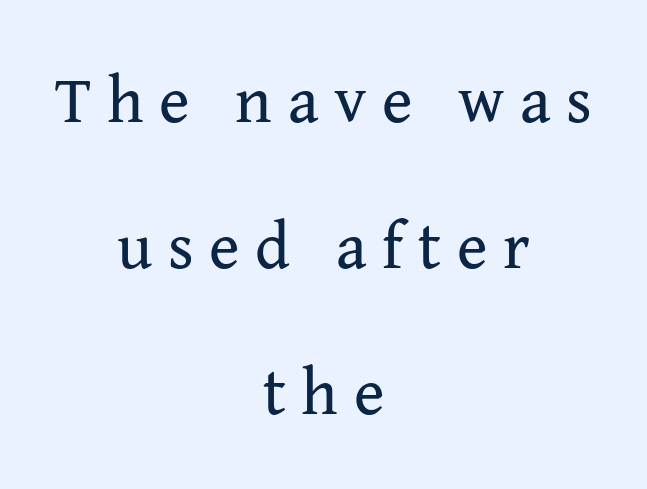
Leading is clearly above the norm, producing a sparse column. Stems here are at most as thick as an everyday book face. Teacher's note: observe the equal gaps on both sides — that is centered alignment. Clear beneath every line of the passage. Someone cranked the tracking dial way up on this one. Do the characters align in a grid? No, the font is proportional.
